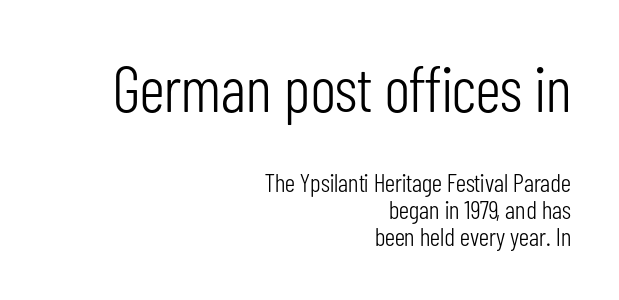
Q: Is the text bold? A: No.
Q: Is the text italic (slanted)? A: No, it is upright.
Q: Is the typeface a serif or a sans-serif typeface? A: Sans-serif.
Q: Is the text underlined? A: No.
Q: How is the paragraph aligned? A: Right-aligned.
Q: Is the spacing between letters normal or unusually wide? A: Normal.
Q: Is the spacing between lines tight, normal or loose? A: Tight.
Q: Which block of text is set in a larger size, the first (top) or the second (bottom)? A: The first (top) one.
Q: Width (condensed, normal, or wide)? A: Condensed.
Q: Stroke contrast? A: Low.
Q: x-height? A: Medium.
Q: Monospaced? A: No.
